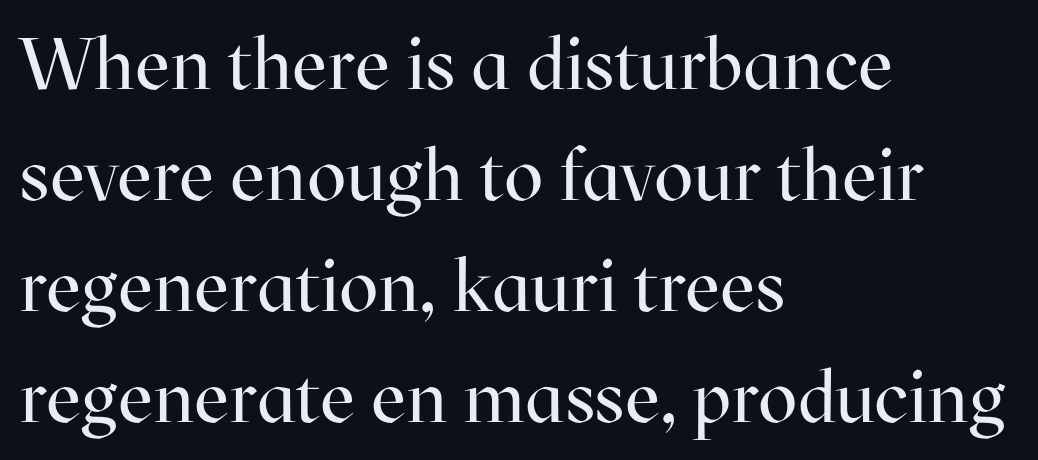
The image shows 73 px regular-weight serif type, upright; set left-aligned, normal line spacing (1.52x), normal letter spacing, not underlined; high stroke contrast and a medium x-height.
